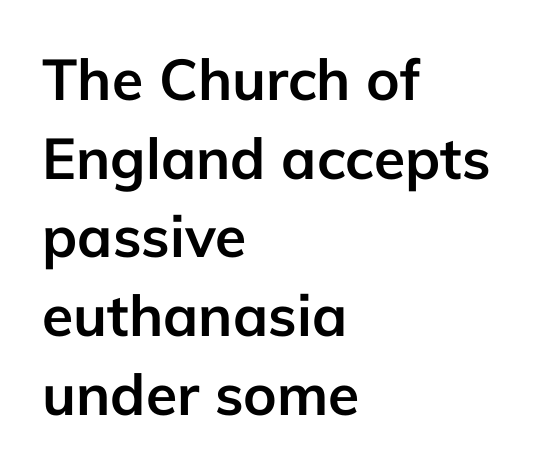
This is roman type, the default non-slanted kind. The face used here is proportionally spaced, like ordinary book or web type. The designer left line spacing at the default. Plenty of ink on the page — the face is bold. Descenders hang freely into open space.
